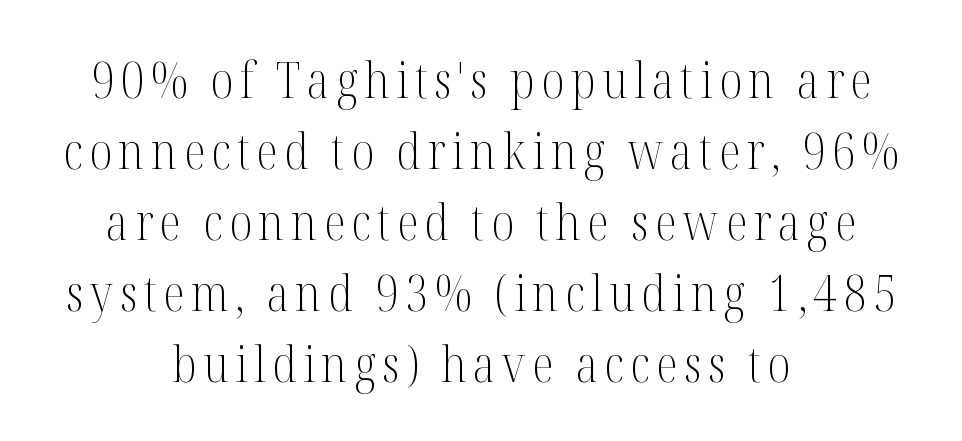
Reading down the column, the eye jumps a familiar distance to each next line. Caption: face not bold, strokes unweighted. Proportional: the letters do not fall into vertical columns. These lines are composed in type with serifs. When letters stand straight like this, we call the style roman or upright. Alignment: centered.
